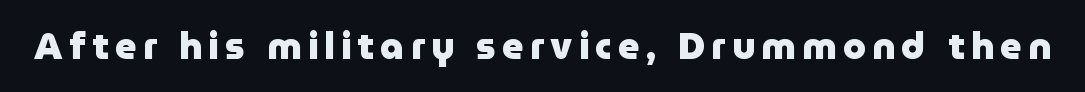
{"serif": "no", "italic": "no", "bold": "yes", "weight": "heavy", "width": "normal", "stroke_contrast": "low", "x_height": "medium", "monospaced": "no", "underline": "no", "glyph_px": 37}
